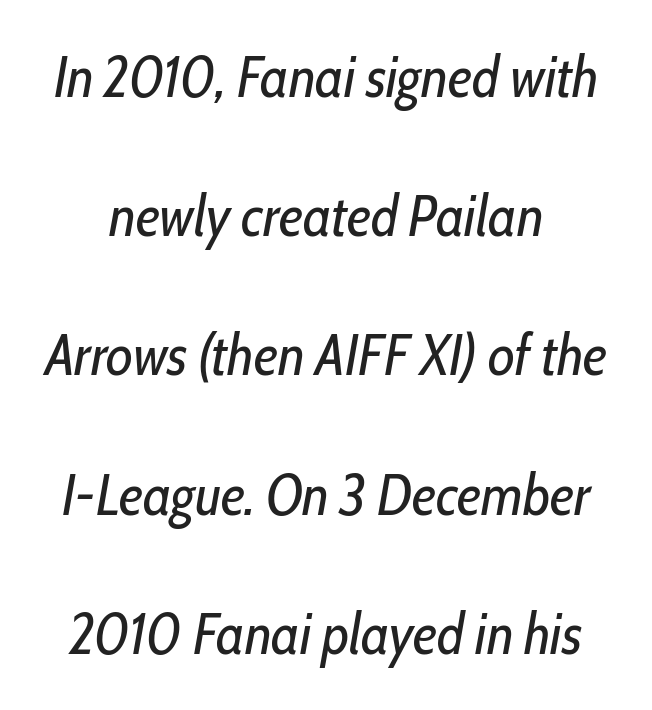
Q: Is the text bold? A: No.
Q: Is the text italic (slanted)? A: Yes, it leans right by about 10 degrees.
Q: Is the text underlined? A: No.
Q: Is the spacing between letters normal or unusually wide? A: Normal.
Q: Is the spacing between lines tight, normal or loose? A: Loose.
Q: Width (condensed, normal, or wide)? A: Condensed.
Q: Stroke contrast? A: Low.
Q: x-height? A: Medium.
Q: Monospaced? A: No.
